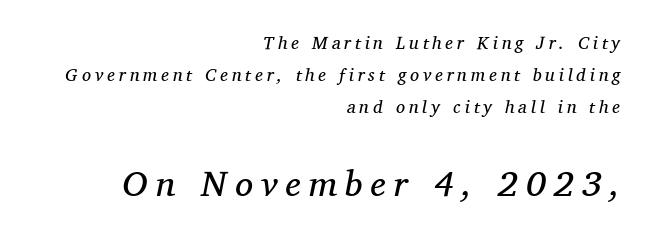
Q: Is the text bold? A: No.
Q: Is the text italic (slanted)? A: Yes, it leans right by about 11 degrees.
Q: Is the typeface a serif or a sans-serif typeface? A: Serif.
Q: Is the text underlined? A: No.
Q: How is the paragraph aligned? A: Right-aligned.
Q: Is the spacing between letters normal or unusually wide? A: Unusually wide.
Q: Which block of text is set in a larger size, the first (top) or the second (bottom)? A: The second (bottom) one.
Q: Width (condensed, normal, or wide)? A: Normal.
Q: Stroke contrast? A: Medium.
Q: x-height? A: Medium.
Q: Monospaced? A: No.
